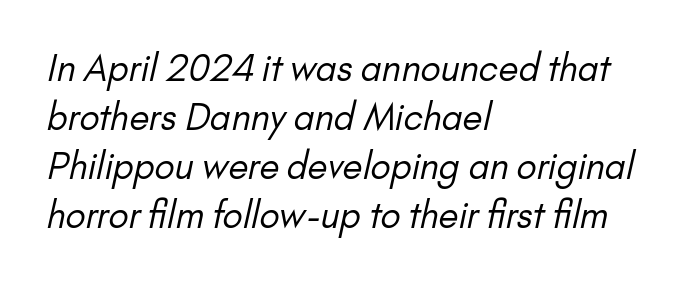
Q: Is the text bold? A: No.
Q: Is the typeface a serif or a sans-serif typeface? A: Sans-serif.
Q: Is the text underlined? A: No.
Q: How is the paragraph aligned? A: Left-aligned.
Q: Is the spacing between letters normal or unusually wide? A: Normal.
Q: Is the spacing between lines tight, normal or loose? A: Normal.
Q: Width (condensed, normal, or wide)? A: Normal.
Q: Stroke contrast? A: Low.
Q: x-height? A: Small.
Q: Monospaced? A: No.
